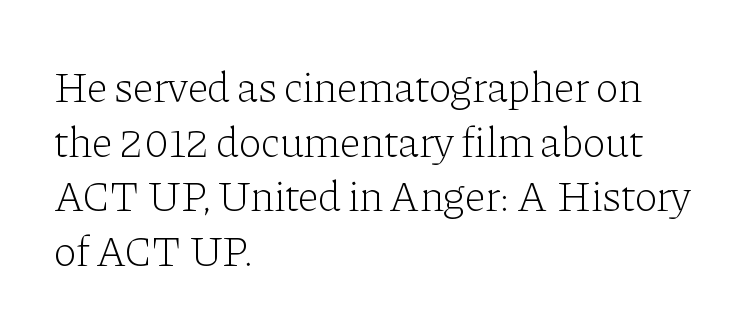
Q: Is the text bold? A: No.
Q: Is the text italic (slanted)? A: No, it is upright.
Q: Is the typeface a serif or a sans-serif typeface? A: Serif.
Q: Is the text underlined? A: No.
Q: How is the paragraph aligned? A: Left-aligned.
Q: Is the spacing between letters normal or unusually wide? A: Normal.
Q: Is the spacing between lines tight, normal or loose? A: Normal.
Q: Width (condensed, normal, or wide)? A: Normal.
Q: Stroke contrast? A: Low.
Q: x-height? A: Medium.
Q: Monospaced? A: No.
